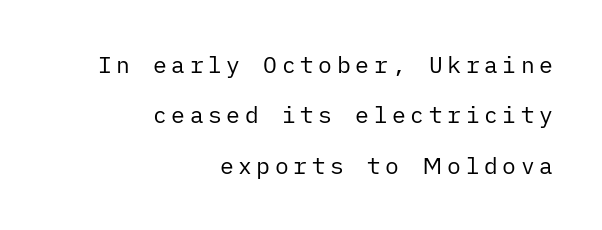
The image shows 23 px text type, upright; set right-aligned, loose line spacing (2.19x), unusually wide letter spacing (+0.2 em), not underlined.
